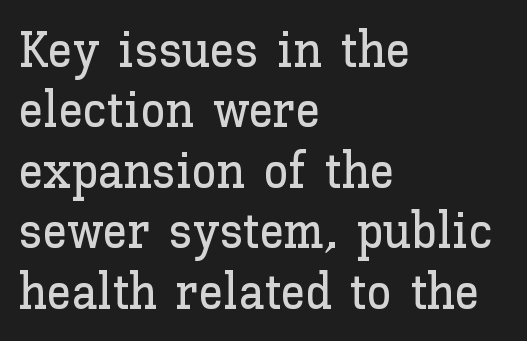
The image shows 50 px text type, upright; set left-aligned, line spacing 1.21x, normal letter spacing, not underlined; low stroke contrast and a medium x-height.
